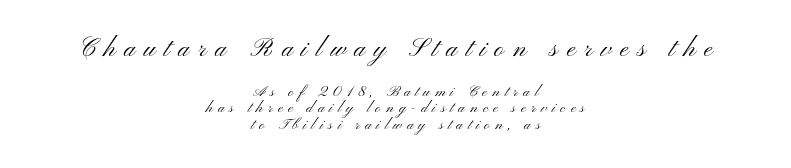
{"bold": "no", "underline": "no", "align": "center", "line_spacing": "tight", "line_spacing_ratio": 1.11, "letter_spacing": "wide", "letter_spacing_em": 0.34, "larger_block": "first", "size_ratio": 1.73, "glyph_px": 26}
